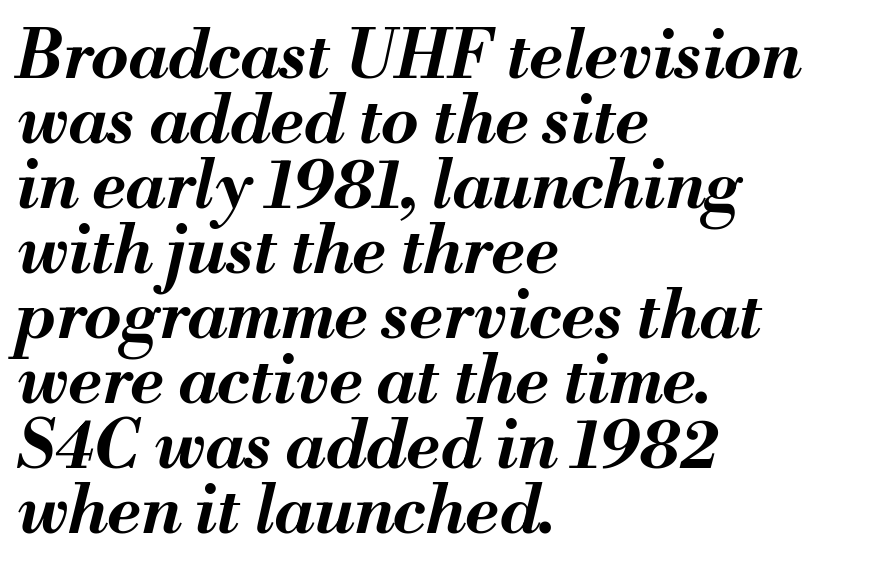
Q: Is the text bold? A: Yes.
Q: Is the text italic (slanted)? A: Yes, it leans right by about 13 degrees.
Q: Is the text underlined? A: No.
Q: How is the paragraph aligned? A: Left-aligned.
Q: Is the spacing between letters normal or unusually wide? A: Normal.
Q: Is the spacing between lines tight, normal or loose? A: Tight.
Q: Width (condensed, normal, or wide)? A: Normal.
Q: Stroke contrast? A: Medium.
Q: x-height? A: Small.
Q: Monospaced? A: No.
